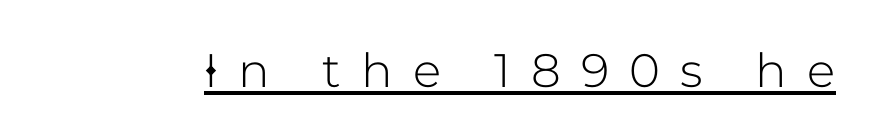
Q: Is the text italic (slanted)? A: No, it is upright.
Q: Is the typeface a serif or a sans-serif typeface? A: Sans-serif.
Q: Is the text underlined? A: Yes.
Q: Is the spacing between letters normal or unusually wide? A: Unusually wide.
Q: Width (condensed, normal, or wide)? A: Normal.
Q: Stroke contrast? A: Low.
Q: x-height? A: Medium.
Q: Monospaced? A: No.
